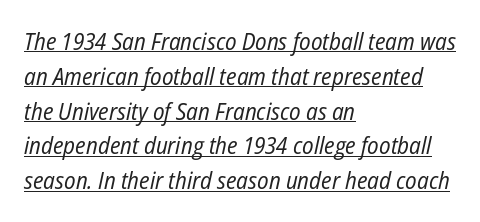
{"italic": "yes", "lean": "right", "slant_degrees": 12, "bold": "no", "underline": "yes", "align": "left", "line_spacing": "normal", "line_spacing_ratio": 1.45, "letter_spacing": "normal", "letter_spacing_em": 0.0, "glyph_px": 24}
